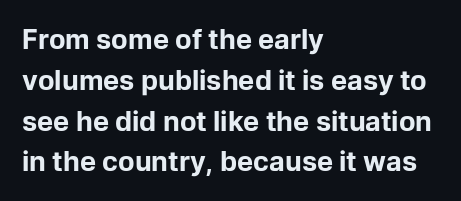
This is the regular roman posture of the typeface. Regarding leading, the lines here are spaced in the standard way. Heft: maximum for text — a bold. The specimen omits any rule beneath the text block's lines.
